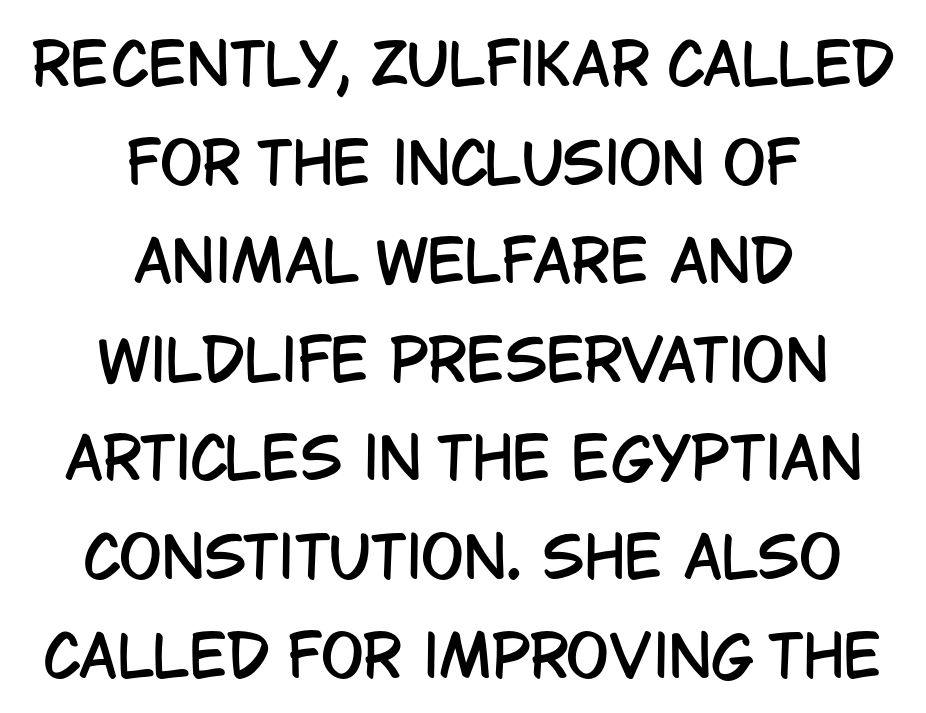
The image shows 57 px condensed sans-serif type, upright; set centered, line spacing 1.73x, normal letter spacing, not underlined; low stroke contrast and a large x-height.
